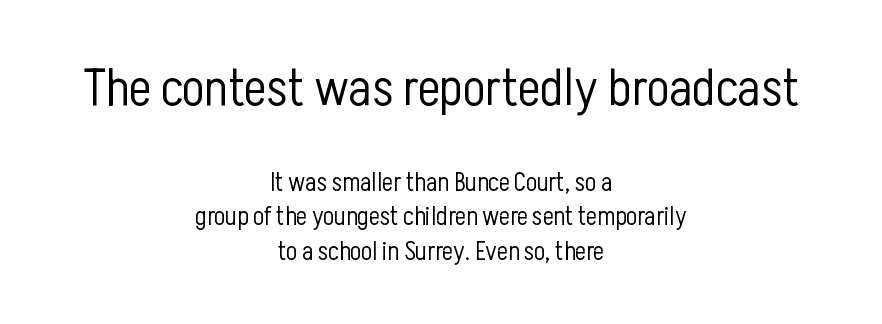
The image shows 53 px light, condensed sans-serif type, upright; set centered, normal line spacing (1.33x), normal letter spacing, not underlined; the first (top) block is 2.04x larger; low stroke contrast and a medium x-height.
